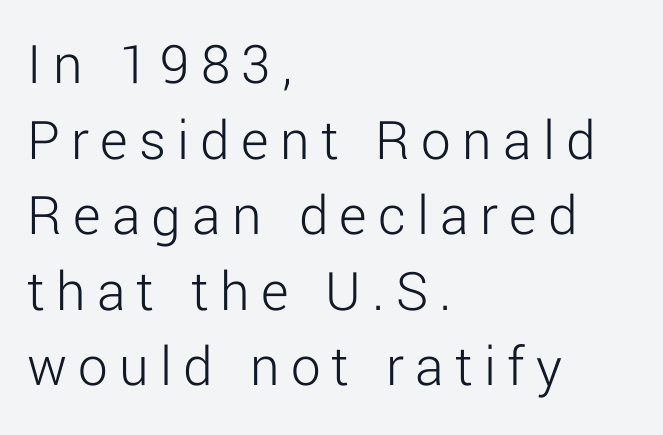
{"serif": "no", "italic": "no", "bold": "no", "weight": "light", "width": "normal", "stroke_contrast": "low", "x_height": "medium", "monospaced": "no", "underline": "no", "align": "left", "line_spacing": "normal", "line_spacing_ratio": 1.28, "glyph_px": 59}
